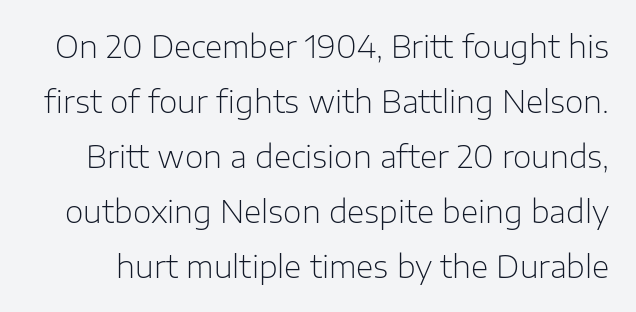
The image shows 30 px light sans-serif type, upright; set line spacing 1.83x, normal letter spacing, not underlined; low stroke contrast and a medium x-height.
